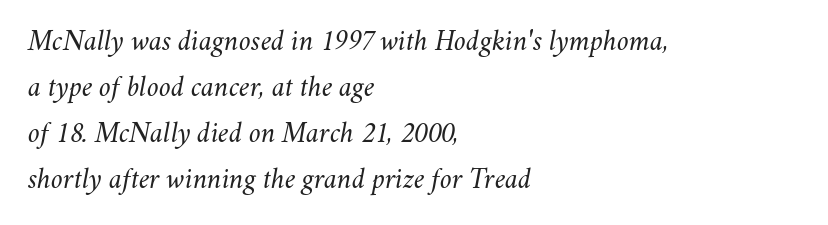
{"italic": "yes", "lean": "right", "slant_degrees": 11, "bold": "no", "weight": "light", "width": "normal", "stroke_contrast": "medium", "x_height": "small", "monospaced": "no", "underline": "no", "align": "left", "line_spacing": "normal", "line_spacing_ratio": 1.53, "letter_spacing": "normal", "letter_spacing_em": 0.0, "glyph_px": 30}
